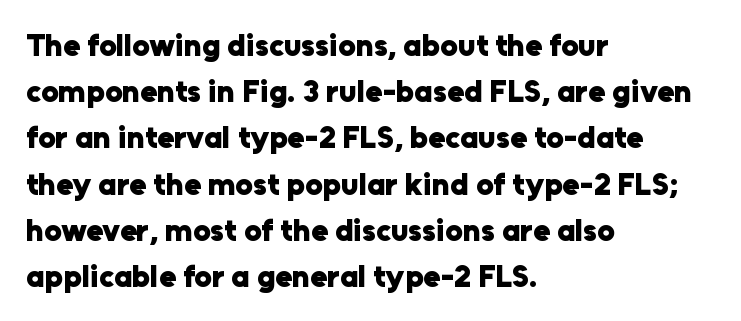
{"serif": "no", "italic": "no", "bold": "yes", "weight": "heavy", "width": "normal", "stroke_contrast": "low", "x_height": "medium", "monospaced": "no", "underline": "no", "align": "left", "line_spacing": "normal", "line_spacing_ratio": 1.49, "letter_spacing": "normal", "letter_spacing_em": 0.0, "glyph_px": 31}
